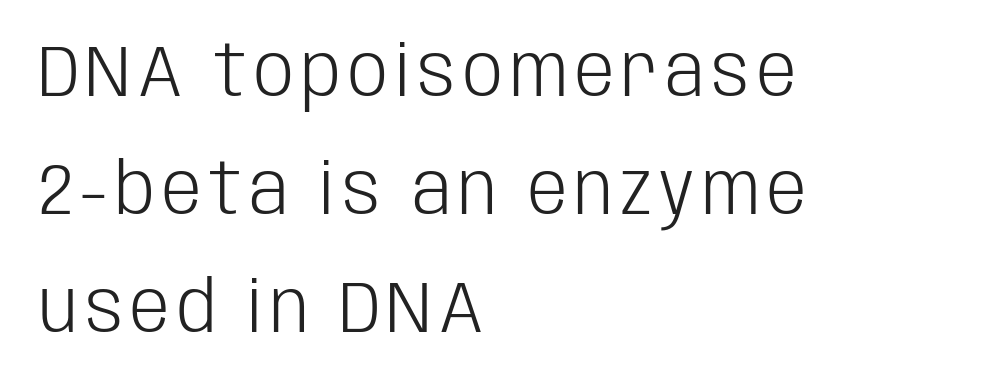
{"serif": "no", "italic": "no", "bold": "no", "weight": "light", "width": "condensed", "stroke_contrast": "low", "x_height": "large", "monospaced": "no", "underline": "no", "align": "left", "line_spacing": "normal", "line_spacing_ratio": 1.66, "glyph_px": 71}
